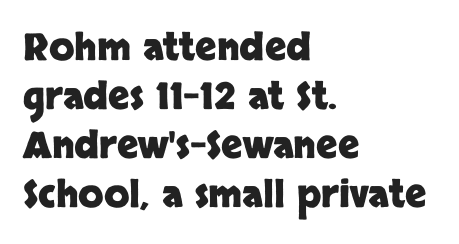
The image shows 37 px heavy sans-serif type, upright; set left-aligned, normal line spacing (1.32x), normal letter spacing, not underlined; low stroke contrast and a large x-height.
